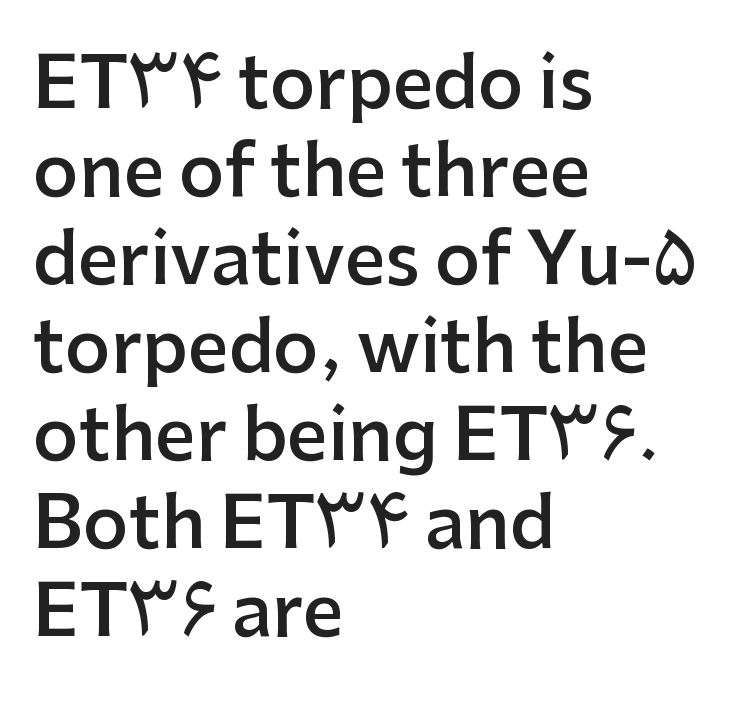
Lines of text with bare space underneath. A sans-serif font was chosen for this passage. You could not count columns in this text — the font is proportionally spaced. Caption: standard tracking, unaltered.
